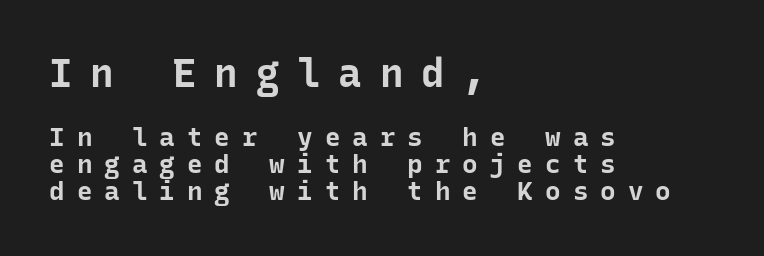
The image shows 39 px bold sans-serif type, upright, monospaced; set left-aligned, tight line spacing (1.04x), unusually wide letter spacing (+0.46 em), not underlined; the first (top) block is 1.5x larger; low stroke contrast and a medium x-height.
